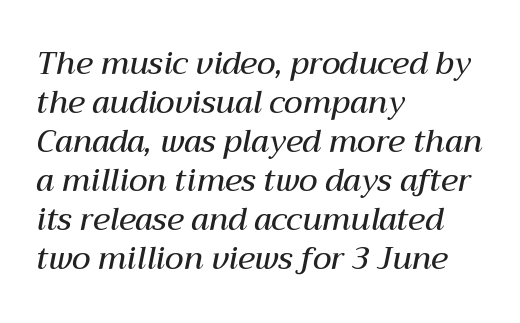
The image shows 31 px semibold type, italic (leaning right); set left-aligned, normal line spacing (1.26x), normal letter spacing, not underlined; medium stroke contrast and a medium x-height.
